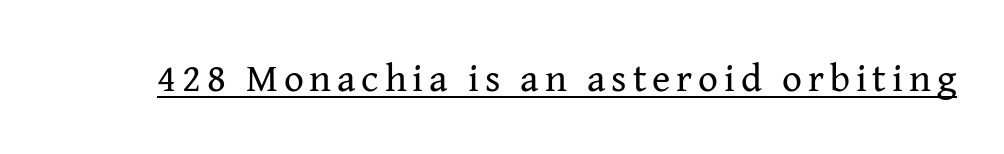
Q: Is the text bold? A: No.
Q: Is the text italic (slanted)? A: No, it is upright.
Q: Is the typeface a serif or a sans-serif typeface? A: Serif.
Q: Is the text underlined? A: Yes.
Q: Width (condensed, normal, or wide)? A: Normal.
Q: Stroke contrast? A: Medium.
Q: x-height? A: Medium.
Q: Monospaced? A: No.
